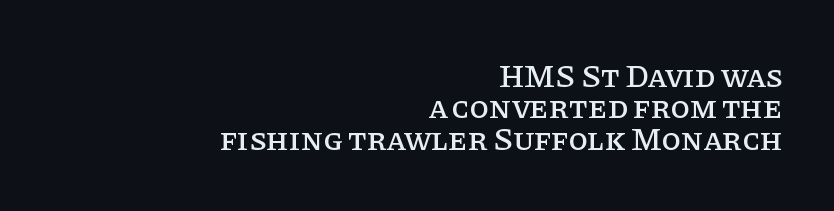
A student would call this right alignment; a typographer would say flush right, rag left. No word sits above an underline. The type is set solid horizontally, with unmodified tracking. The passage shown is typed in a proportional face where columns would drift.
